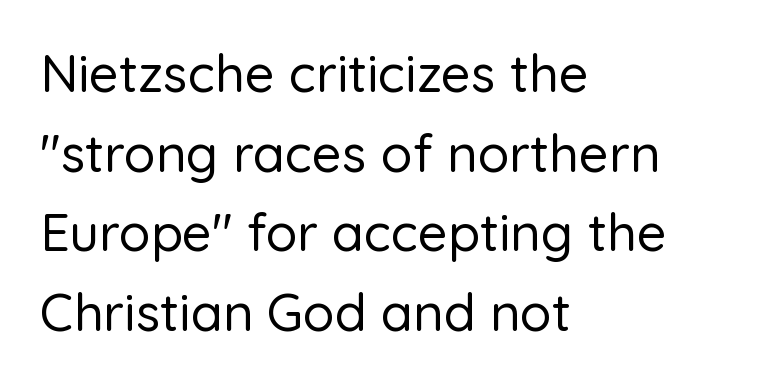
{"serif": "no", "italic": "no", "width": "normal", "stroke_contrast": "low", "x_height": "medium", "monospaced": "no", "underline": "no", "align": "left", "line_spacing": "normal", "line_spacing_ratio": 1.53, "letter_spacing": "normal", "letter_spacing_em": 0.0, "glyph_px": 52}
